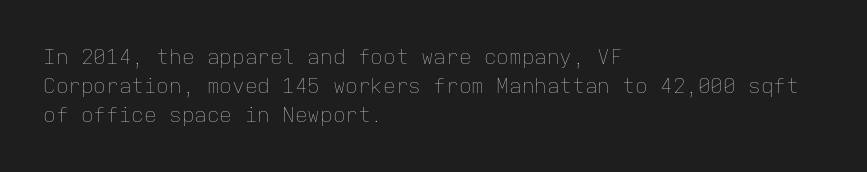
Tracking here is standard; glyphs follow each other at the usual distance. Heft: none added — not bold. These lines are set flush left with a ragged right edge. The letters stand straight up with perfectly vertical stems. Has an underline been added? It has not.
